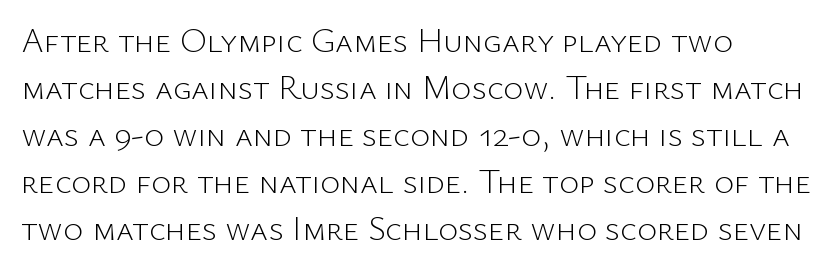
These lines are rendered in a variable-pitch font. This sample keeps an unexceptional amount of space between lines. Lines of text with bare space underneath. Serif or sans? Sans — the stroke terminals are bare.
